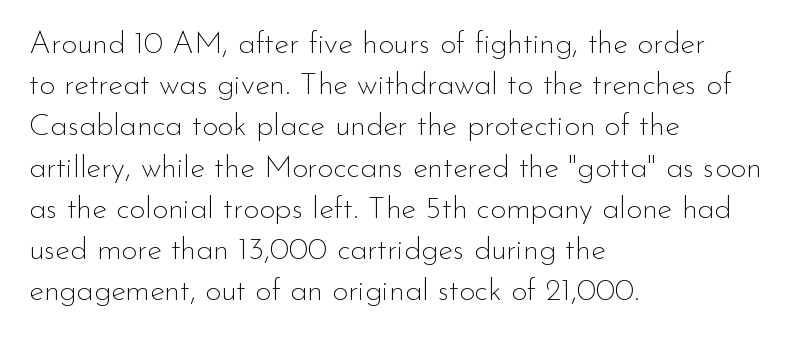
{"serif": "no", "italic": "no", "bold": "no", "weight": "thin", "width": "normal", "stroke_contrast": "low", "x_height": "small", "monospaced": "no", "underline": "no", "align": "left", "line_spacing": "normal", "line_spacing_ratio": 1.33, "letter_spacing": "normal", "letter_spacing_em": 0.0, "glyph_px": 31}
